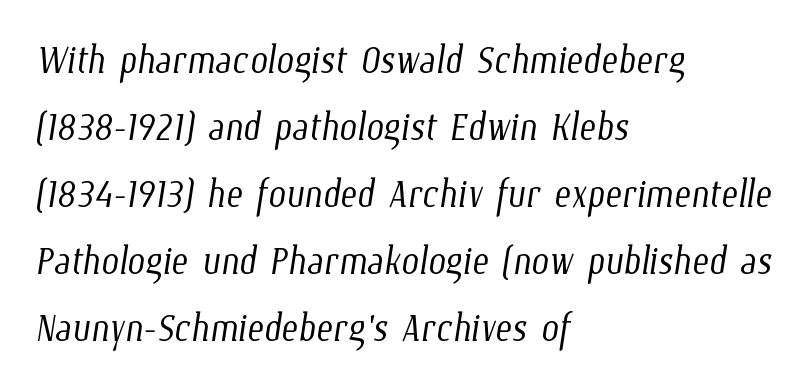
Compared with typical paragraphs, the rows here are spaced about the same. Here the designer chose a conventional face with non-uniform glyph widths. The ragged edge is on the right, which tells us the setting is flush left. Nothing heavy about these letters — not bold at all. Does extra space separate the letters? No, they use regular spacing.
